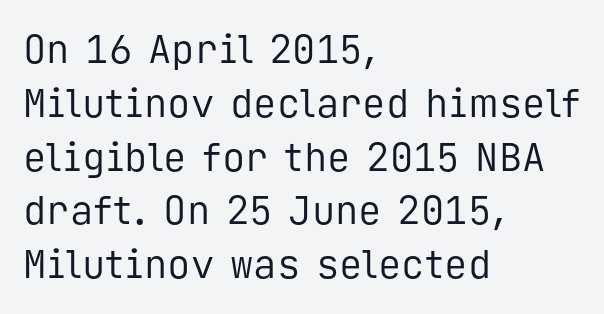
The specimen omits any rule beneath the text block's lines. Compared with a typical body face, this is equally light or lighter still. Fixed-width glyphs throughout — classic coding-font behaviour. The typesetter chose a ragged-right arrangement here. Tracking here is standard; glyphs follow each other at the usual distance.
